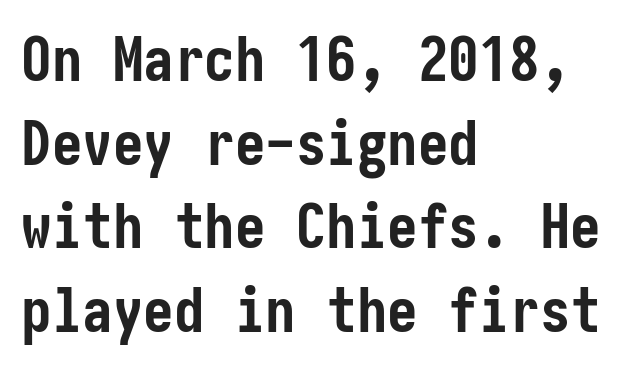
The passage shown has conventional tracking throughout. The words here are not underlined. The text block is weighted toward the left margin, trailing off unevenly rightward. If you drew a line through each stem, it would be perfectly vertical. The block of text has a typical density, with ordinary space between rows. Observe the absence of serifs on each vertical stroke in this sample.
